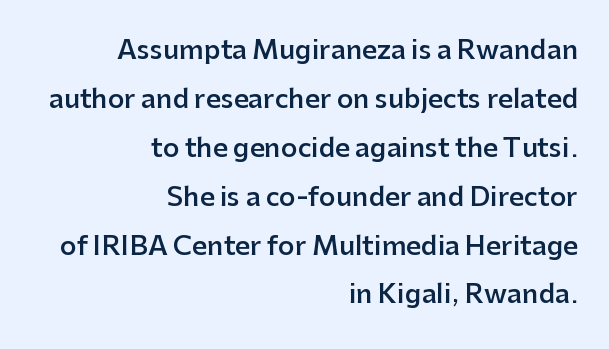
If you drew a ruler down the right edge, every line would touch it. These lines carry some extra weight — a demibold, not a full bold. The passage shown is not underscored anywhere. Upright lettering throughout.
